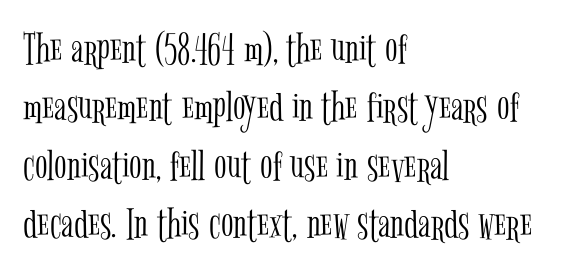
{"serif": "yes", "italic": "no", "bold": "no", "weight": "light", "width": "condensed", "stroke_contrast": "low", "x_height": "medium", "monospaced": "no", "underline": "no", "align": "left", "line_spacing": "normal", "line_spacing_ratio": 1.27, "letter_spacing": "normal", "letter_spacing_em": 0.0, "glyph_px": 46}
